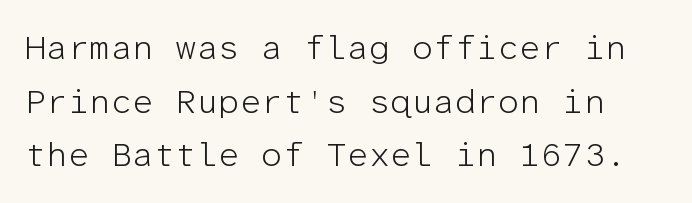
{"serif": "no", "italic": "no", "bold": "no", "weight": "light", "width": "normal", "stroke_contrast": "low", "x_height": "medium", "monospaced": "yes", "underline": "no", "line_spacing": "normal", "line_spacing_ratio": 1.58, "letter_spacing": "normal", "letter_spacing_em": 0.0, "glyph_px": 34}
